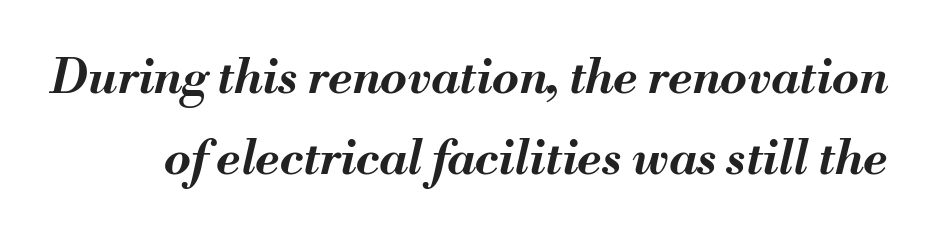
Each letter keeps its own natural width here, so spacing adapts to shape. On the weight axis this lands at bold, roughly 700. Whoever set this chose a conventional vertical rhythm. Does the lettering tilt? It does — this is italic.
